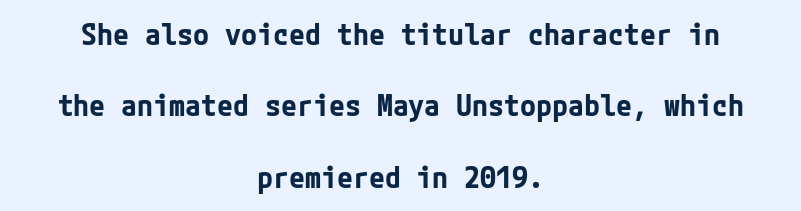
The image shows 29 px bold sans-serif type, upright; set centered, loose line spacing (2.46x), normal letter spacing, not underlined; low stroke contrast and a medium x-height.
